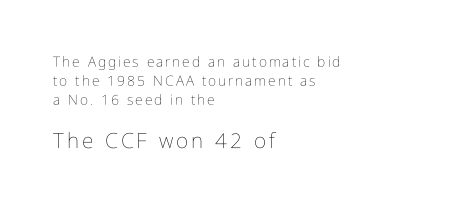
Q: Is the text bold? A: No.
Q: Is the text italic (slanted)? A: No, it is upright.
Q: Is the text underlined? A: No.
Q: How is the paragraph aligned? A: Left-aligned.
Q: Is the spacing between lines tight, normal or loose? A: Normal.
Q: Which block of text is set in a larger size, the first (top) or the second (bottom)? A: The second (bottom) one.
